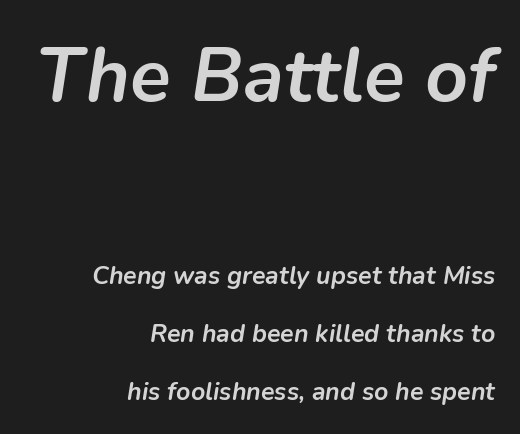
{"italic": "yes", "lean": "right", "slant_degrees": 9, "bold": "yes", "weight": "semibold", "width": "normal", "stroke_contrast": "low", "x_height": "medium", "monospaced": "no", "underline": "no", "align": "right", "line_spacing": "loose", "line_spacing_ratio": 2.31, "letter_spacing": "normal", "letter_spacing_em": 0.0, "larger_block": "first", "size_ratio": 3.0, "glyph_px": 75}
